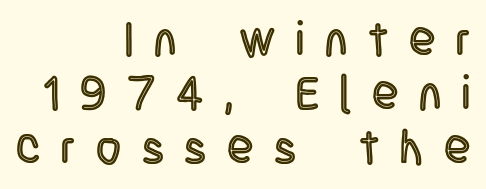
Line ends are locked; line starts wander. The letters are spread apart with noticeably loose tracking. Summary of vertical rhythm: compact, with narrow interline spacing. The strip under each line holds only bare page.
